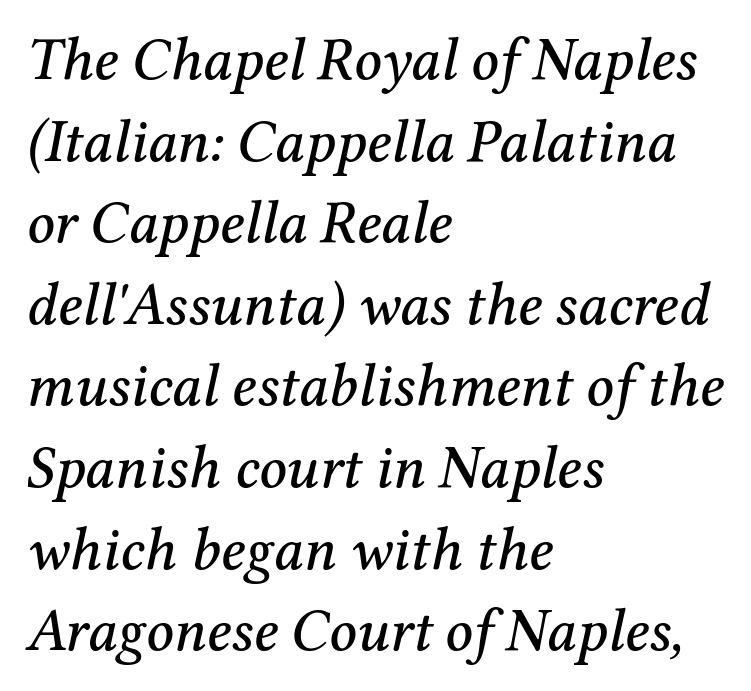
The image shows 60 px serif type, italic (leaning right); set left-aligned, normal line spacing (1.36x), normal letter spacing, not underlined; medium stroke contrast and a medium x-height.
